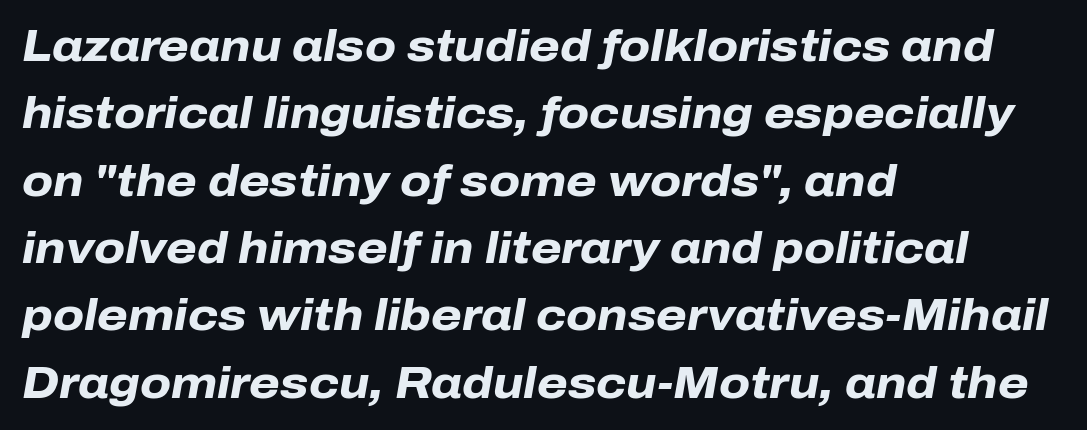
Q: Is the text bold? A: Yes.
Q: Is the text italic (slanted)? A: Yes, it leans right by about 10 degrees.
Q: Is the text underlined? A: No.
Q: How is the paragraph aligned? A: Left-aligned.
Q: Is the spacing between letters normal or unusually wide? A: Normal.
Q: Is the spacing between lines tight, normal or loose? A: Normal.
Q: Width (condensed, normal, or wide)? A: Normal.
Q: Stroke contrast? A: Low.
Q: x-height? A: Medium.
Q: Monospaced? A: No.
